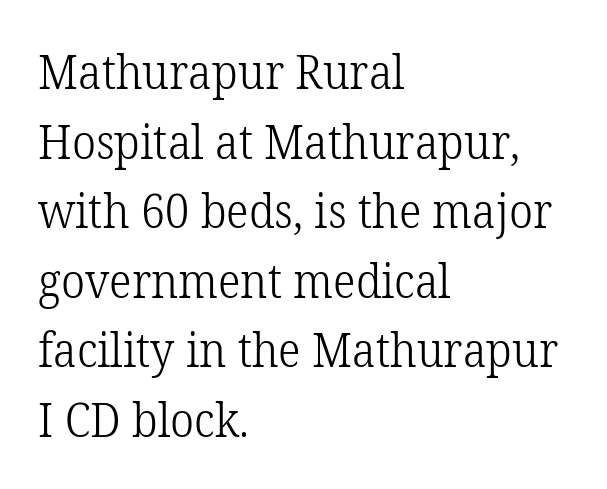
Letters rest on an invisible, unmarked baseline. This rendering leaves character spacing at its baseline value. No extra ink here — the face is not bold. Every row of glyphs begins at an identical x-position on the left. You can tell from the footed stems that serif type was used. Spacing verdict: proportional, widths tailored to each character.
